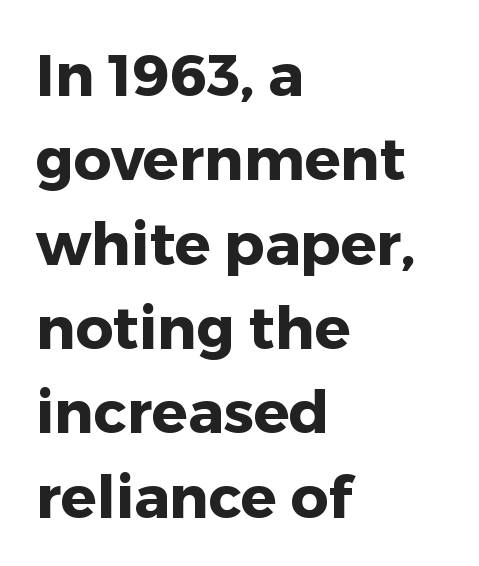
{"serif": "no", "italic": "no", "bold": "yes", "weight": "heavy", "width": "normal", "stroke_contrast": "low", "x_height": "medium", "monospaced": "no", "underline": "no", "align": "left", "line_spacing": "normal", "line_spacing_ratio": 1.43, "letter_spacing": "normal", "letter_spacing_em": 0.0, "glyph_px": 59}
